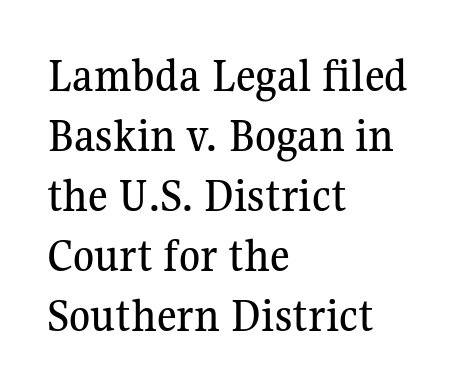
The image shows 48 px serif type, upright; set left-aligned, normal line spacing (1.25x), normal letter spacing, not underlined; medium stroke contrast and a medium x-height.
